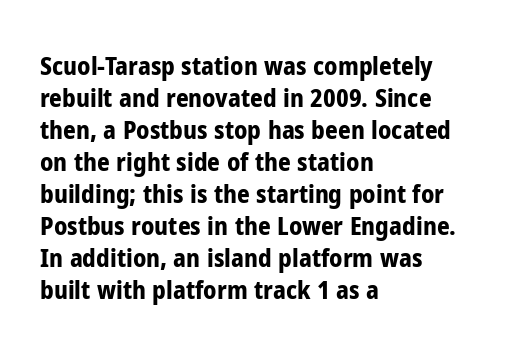
Q: Is the text bold? A: Yes.
Q: Is the text italic (slanted)? A: No, it is upright.
Q: Is the text underlined? A: No.
Q: How is the paragraph aligned? A: Left-aligned.
Q: Is the spacing between letters normal or unusually wide? A: Normal.
Q: Is the spacing between lines tight, normal or loose? A: Normal.
